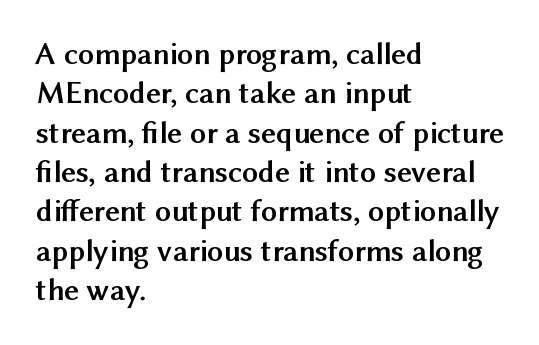
{"serif": "no", "italic": "no", "bold": "yes", "weight": "semibold", "width": "normal", "stroke_contrast": "medium", "x_height": "medium", "monospaced": "no", "underline": "no", "align": "left", "line_spacing_ratio": 1.23, "letter_spacing": "normal", "letter_spacing_em": 0.0, "glyph_px": 32}
